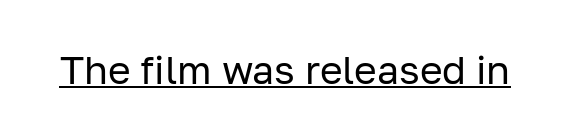
The image shows 39 px regular-weight sans-serif type, upright; set normal letter spacing, underlined; low stroke contrast and a medium x-height.
